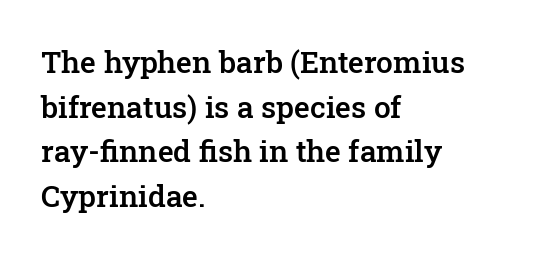
Does the copy run flush right? No — it runs flush left. Descender tails drop into unmarked territory. Standard letterfit; no display-style spreading of the glyphs. This is moderately heavy type, rendered in semibold. Check where the strokes stop: tiny serifs finish them off. Interline gaps are of average width in this sample.
